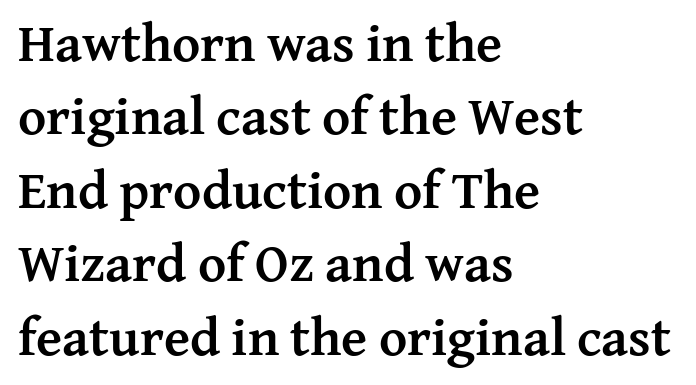
Q: Is the text bold? A: Yes.
Q: Is the text italic (slanted)? A: No, it is upright.
Q: Is the typeface a serif or a sans-serif typeface? A: Serif.
Q: Is the text underlined? A: No.
Q: How is the paragraph aligned? A: Left-aligned.
Q: Is the spacing between letters normal or unusually wide? A: Normal.
Q: Is the spacing between lines tight, normal or loose? A: Normal.
Q: Width (condensed, normal, or wide)? A: Normal.
Q: Stroke contrast? A: Medium.
Q: x-height? A: Medium.
Q: Monospaced? A: No.
